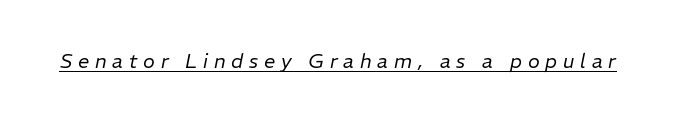
Q: Is the text bold? A: No.
Q: Is the text italic (slanted)? A: Yes, it leans right by about 11 degrees.
Q: Is the text underlined? A: Yes.
Q: Is the spacing between letters normal or unusually wide? A: Unusually wide.
